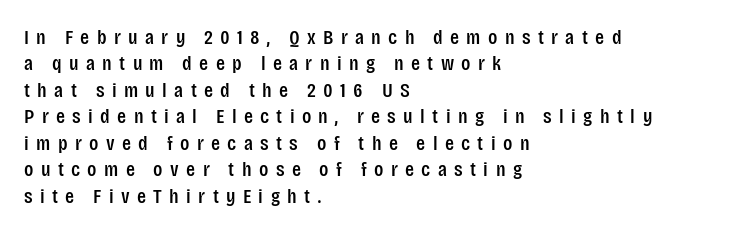
The image shows 21 px text type, upright; set left-aligned, normal line spacing (1.26x), unusually wide letter spacing (+0.35 em), not underlined.
